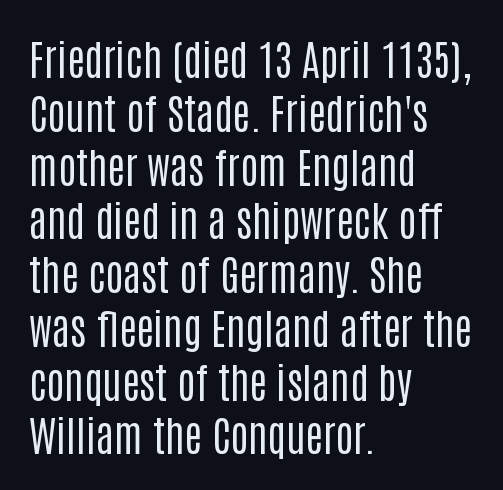
Q: Is the text bold? A: No.
Q: Is the text italic (slanted)? A: No, it is upright.
Q: Is the typeface a serif or a sans-serif typeface? A: Sans-serif.
Q: Is the text underlined? A: No.
Q: How is the paragraph aligned? A: Left-aligned.
Q: Is the spacing between letters normal or unusually wide? A: Normal.
Q: Is the spacing between lines tight, normal or loose? A: Normal.
Q: Width (condensed, normal, or wide)? A: Condensed.
Q: Stroke contrast? A: Low.
Q: x-height? A: Large.
Q: Monospaced? A: No.
